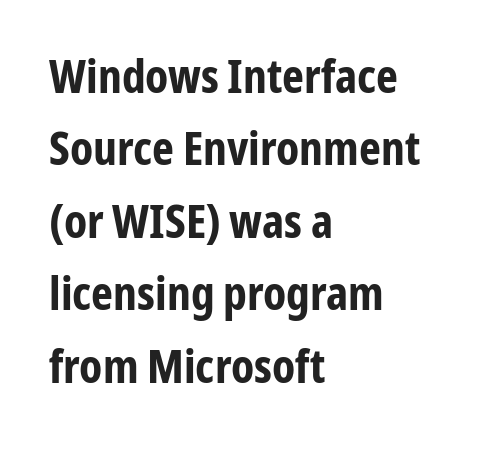
The image shows 47 px bold, condensed sans-serif type, upright; set left-aligned, normal line spacing (1.54x), normal letter spacing, not underlined; low stroke contrast and a medium x-height.
